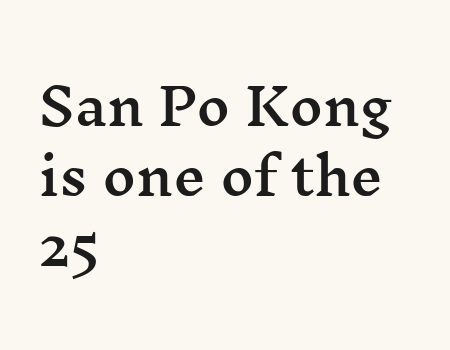
Q: Is the text italic (slanted)? A: No, it is upright.
Q: Is the typeface a serif or a sans-serif typeface? A: Serif.
Q: Is the text underlined? A: No.
Q: How is the paragraph aligned? A: Left-aligned.
Q: Is the spacing between letters normal or unusually wide? A: Normal.
Q: Is the spacing between lines tight, normal or loose? A: Normal.
Q: Width (condensed, normal, or wide)? A: Wide.
Q: Stroke contrast? A: Medium.
Q: x-height? A: Medium.
Q: Monospaced? A: No.
